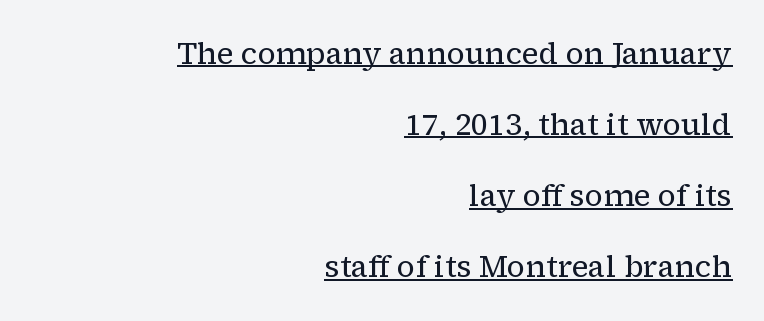
Here the glyphs are tracked normally, forming tight word shapes. Compared with typical paragraphs, the rows here are farther apart. The weight would be labelled regular, book, light, or lighter still. Typeset ragged left — the right edge is the straight one. This is the regular roman posture of the typeface. Has an underline been added? It has.
